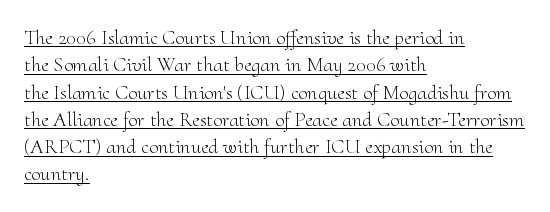
The passage shown is not bold in any degree. Typeset ragged right — the left edge is the straight one. Underlining? Definitely there. The face used here is rendered with its standard letterfit.
